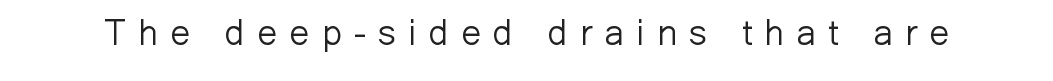
Q: Is the text bold? A: No.
Q: Is the text italic (slanted)? A: No, it is upright.
Q: Is the typeface a serif or a sans-serif typeface? A: Sans-serif.
Q: Is the text underlined? A: No.
Q: Is the spacing between letters normal or unusually wide? A: Unusually wide.
Q: Width (condensed, normal, or wide)? A: Normal.
Q: Stroke contrast? A: Low.
Q: x-height? A: Medium.
Q: Monospaced? A: No.
